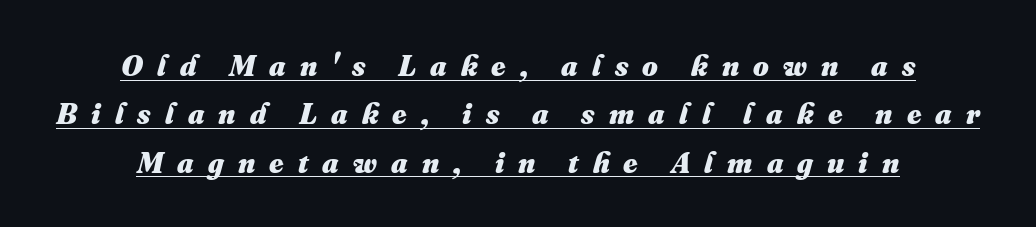
Proportional: the letters do not fall into vertical columns. Compared with typical body copy, the letter spacing here is much looser. You can see a thin bar hugging the bottom of the glyphs. Each line is balanced around a shared central axis.
